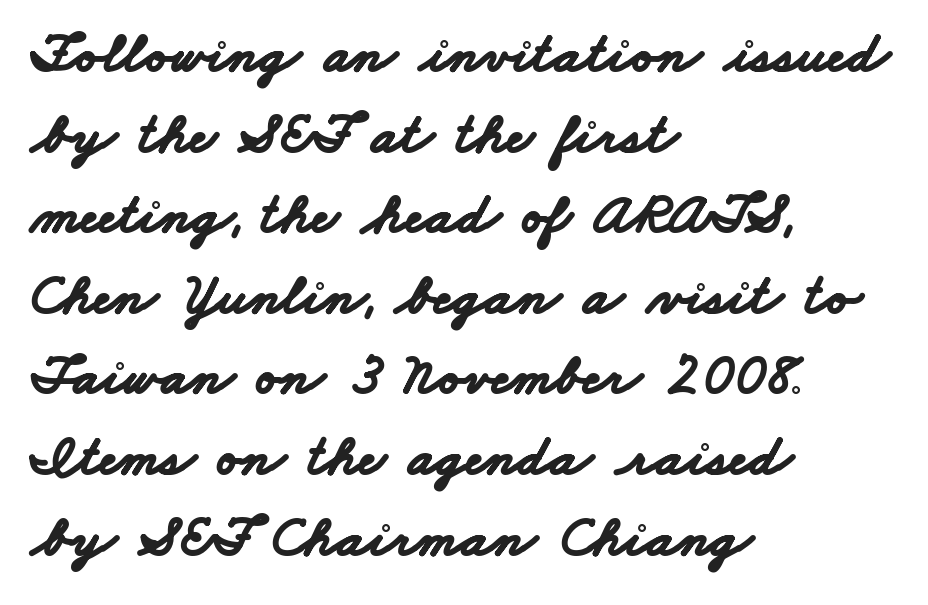
The image shows 58 px bold, wide sans-serif type; set left-aligned, normal line spacing (1.39x), normal letter spacing, not underlined; low stroke contrast and a small x-height.
